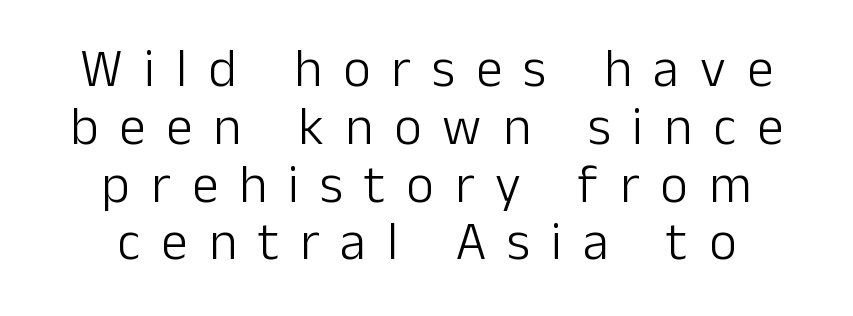
Q: Is the text bold? A: No.
Q: Is the text italic (slanted)? A: No, it is upright.
Q: Is the typeface a serif or a sans-serif typeface? A: Sans-serif.
Q: Is the text underlined? A: No.
Q: How is the paragraph aligned? A: Centered.
Q: Is the spacing between letters normal or unusually wide? A: Unusually wide.
Q: Is the spacing between lines tight, normal or loose? A: Tight.
Q: Width (condensed, normal, or wide)? A: Normal.
Q: Stroke contrast? A: Low.
Q: x-height? A: Medium.
Q: Monospaced? A: No.
